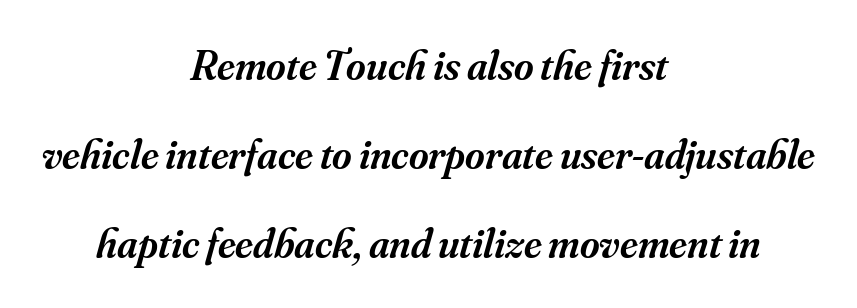
Q: Is the text bold? A: Semi-bold.
Q: Is the text italic (slanted)? A: Yes, it leans right by about 16 degrees.
Q: Is the typeface a serif or a sans-serif typeface? A: Serif.
Q: Is the text underlined? A: No.
Q: How is the paragraph aligned? A: Centered.
Q: Is the spacing between letters normal or unusually wide? A: Normal.
Q: Is the spacing between lines tight, normal or loose? A: Loose.
Q: Width (condensed, normal, or wide)? A: Normal.
Q: Stroke contrast? A: Medium.
Q: x-height? A: Small.
Q: Monospaced? A: No.
